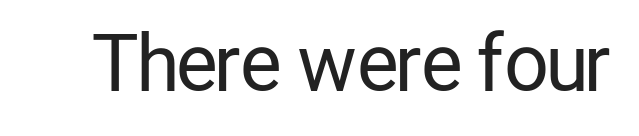
Q: Is the text bold? A: No.
Q: Is the text italic (slanted)? A: No, it is upright.
Q: Is the typeface a serif or a sans-serif typeface? A: Sans-serif.
Q: Is the text underlined? A: No.
Q: Is the spacing between letters normal or unusually wide? A: Normal.
Q: Width (condensed, normal, or wide)? A: Condensed.
Q: Stroke contrast? A: Low.
Q: x-height? A: Medium.
Q: Monospaced? A: No.
